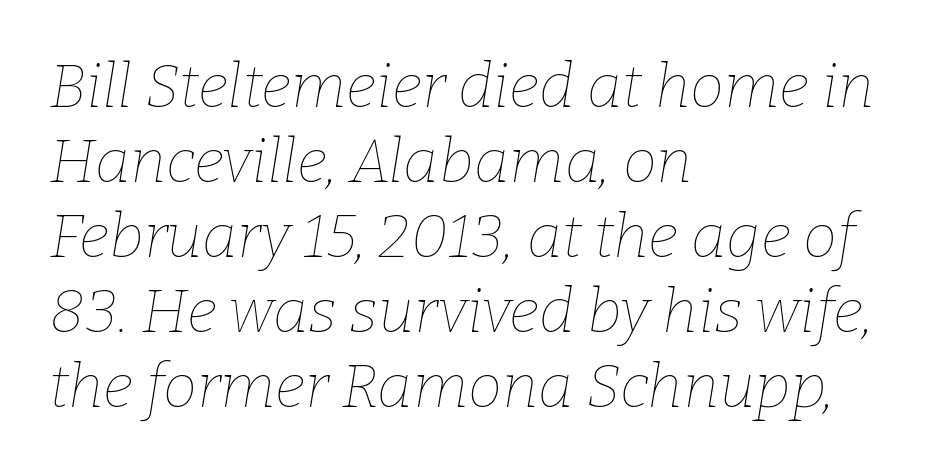
Q: Is the text bold? A: No.
Q: Is the text italic (slanted)? A: Yes, it leans right by about 9 degrees.
Q: Is the text underlined? A: No.
Q: How is the paragraph aligned? A: Left-aligned.
Q: Is the spacing between letters normal or unusually wide? A: Normal.
Q: Width (condensed, normal, or wide)? A: Normal.
Q: Stroke contrast? A: Low.
Q: x-height? A: Medium.
Q: Monospaced? A: No.
